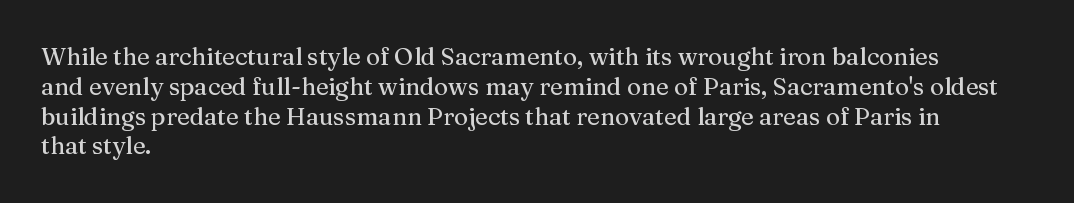
This sample uses an upright cut, with every glyph sitting square on the baseline. The space beneath each line is pristine and unruled. Short note: letters normally spaced. A classic flush-left, rag-right setting is used for this passage.
